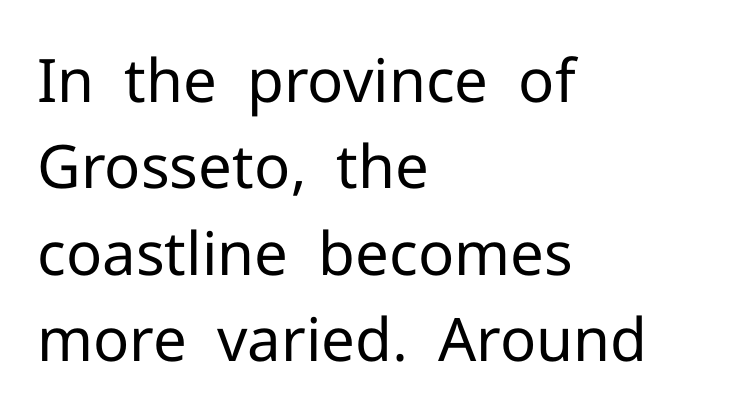
The passage shown is not bold in any degree. I'd call this a sans setting — the letters go barefoot. Notice how descenders clear the ascenders below comfortably — that's standard leading. Line starts are locked; line ends wander. The face used here is rendered with its standard letterfit.
